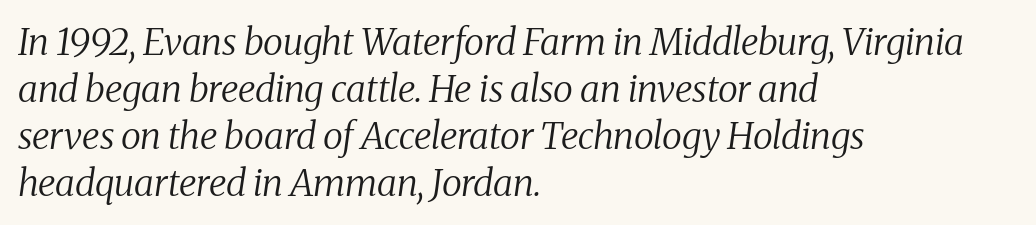
The image shows 37 px regular-weight serif type, italic (leaning right); set left-aligned, normal line spacing (1.27x), normal letter spacing, not underlined; medium stroke contrast and a medium x-height.
